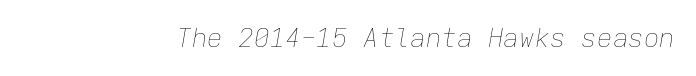
The image shows 26 px text type, italic (leaning right); set normal letter spacing, not underlined.
